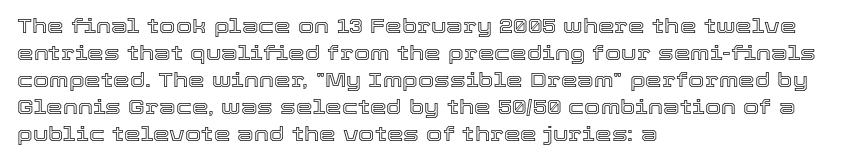
No word sits above an underline. Rendered with straight, roman letterforms. A typesetter would call this leading conventional body-copy spacing. Nothing unusual about the tracking: characters are spaced as the font intends. Line starts are locked; line ends wander.
